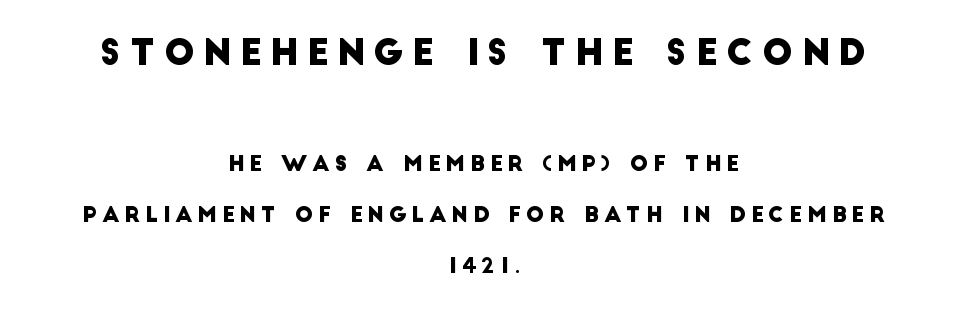
Q: Is the typeface a serif or a sans-serif typeface? A: Sans-serif.
Q: Is the text underlined? A: No.
Q: How is the paragraph aligned? A: Centered.
Q: Is the spacing between letters normal or unusually wide? A: Unusually wide.
Q: Is the spacing between lines tight, normal or loose? A: Loose.
Q: Which block of text is set in a larger size, the first (top) or the second (bottom)? A: The first (top) one.
Q: Width (condensed, normal, or wide)? A: Normal.
Q: Stroke contrast? A: Low.
Q: x-height? A: Large.
Q: Monospaced? A: No.
